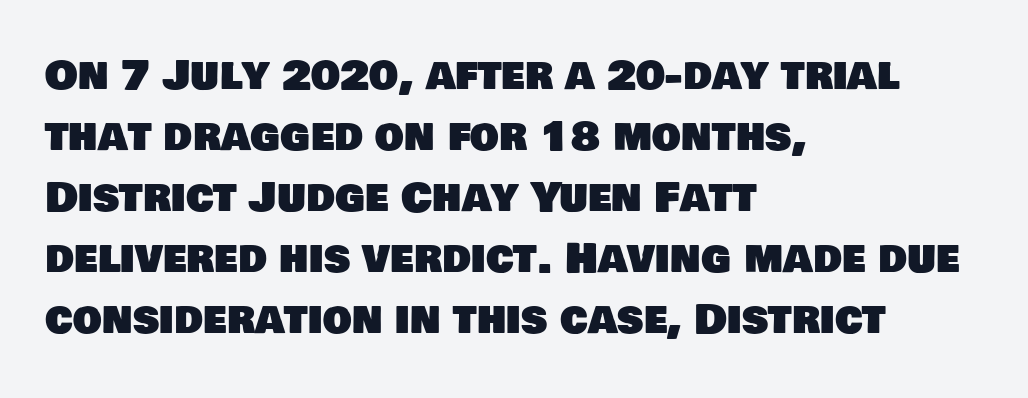
Looks like regular typesetting: each glyph gets only the width it needs. Look at the bottom of the vertical strokes: they stop flat, with no serifs. Line spacing here is normal. The passage shown has conventional tracking throughout. The setting favours the left margin, as ordinary paragraphs usually do.
